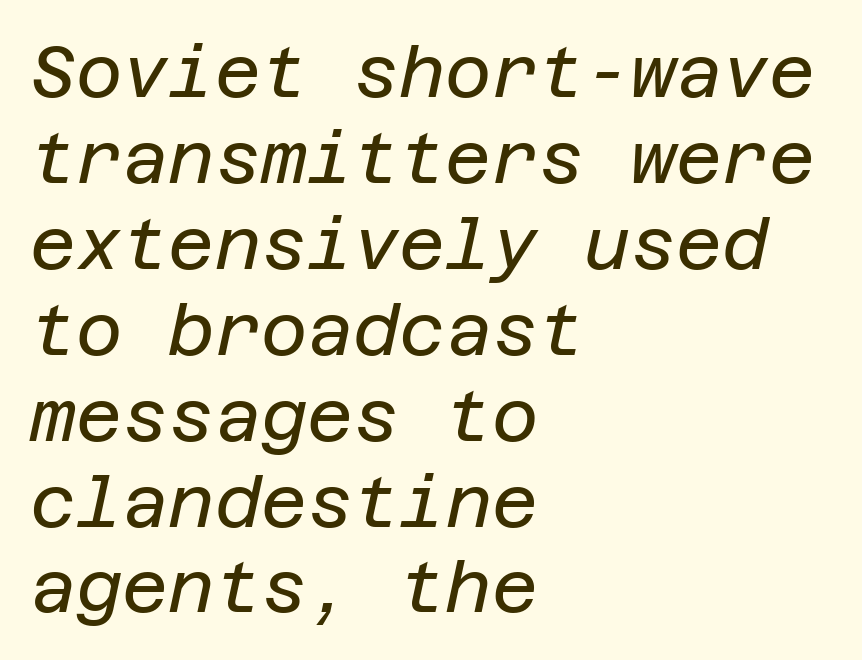
The image shows 71 px regular-weight type, italic (leaning right); set left-aligned, line spacing 1.21x, normal letter spacing, not underlined; low stroke contrast and a large x-height.
